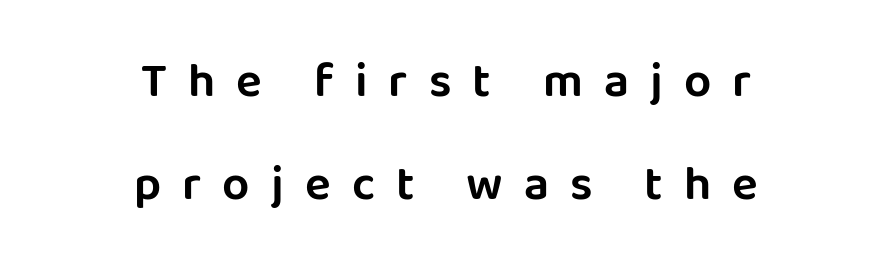
{"serif": "no", "italic": "no", "width": "normal", "stroke_contrast": "low", "x_height": "large", "monospaced": "no", "underline": "no", "align": "center", "line_spacing": "loose", "line_spacing_ratio": 2.14, "letter_spacing": "wide", "letter_spacing_em": 0.44, "glyph_px": 48}
